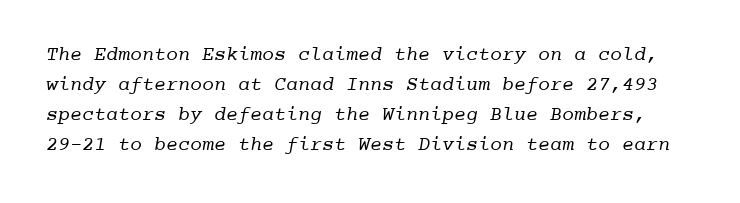
Q: Is the text bold? A: No.
Q: Is the text underlined? A: No.
Q: Is the spacing between letters normal or unusually wide? A: Normal.
Q: Is the spacing between lines tight, normal or loose? A: Normal.
